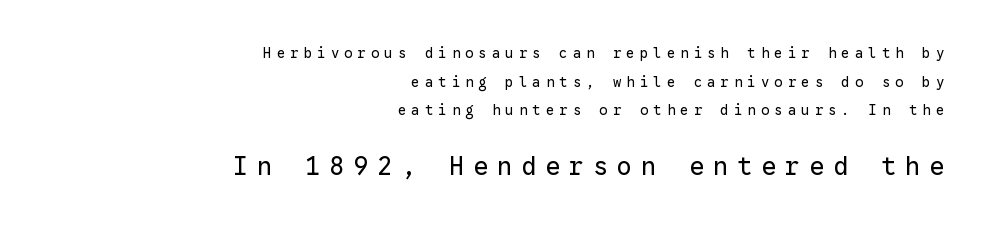
The image shows 25 px text type, upright; set right-aligned, loose line spacing (2.05x), unusually wide letter spacing (+0.36 em), not underlined; the second (bottom) block is 1.79x larger.
